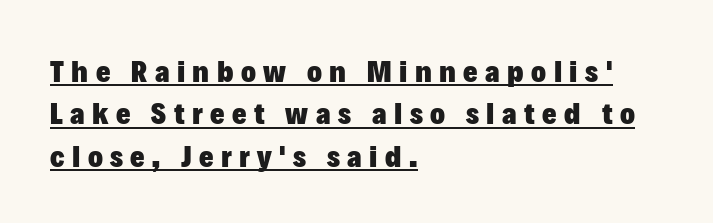
Is there any slant? The stems are plumb. The typesetter chose a ragged-right arrangement here. A dark, heavy texture on the line: the type is bold. Normally led — the rows are evenly, conventionally spaced.
